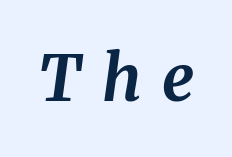
You could only call the tracking loose — the letters float apart. Little horizontal feet cap the strokes, marking this as serif type. The passage shown leans; its letterforms are oblique. Set as a true bold cut, around the 700 mark. Is this a fixed-width face? No — the glyphs have proportional, varying widths.
